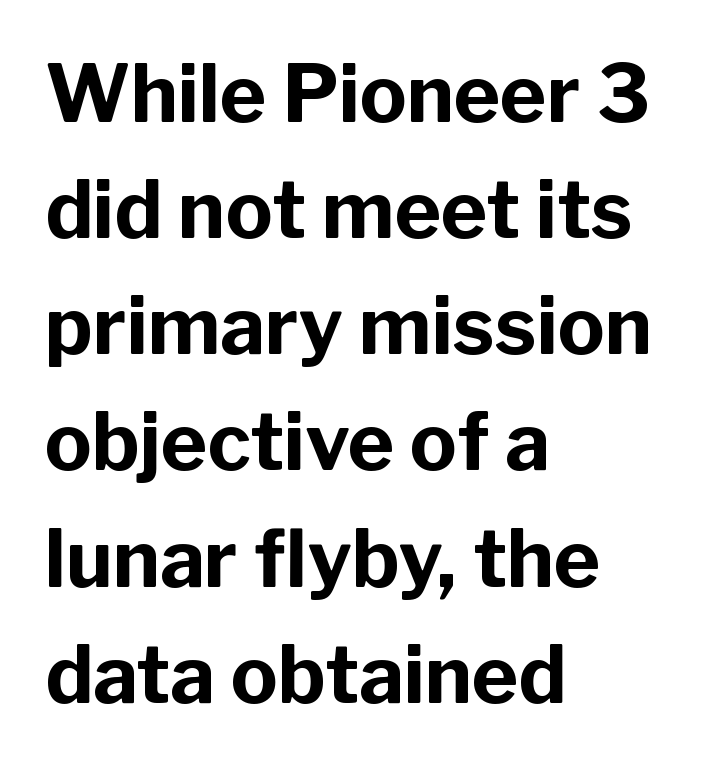
{"serif": "no", "italic": "no", "bold": "yes", "weight": "bold", "width": "normal", "stroke_contrast": "low", "x_height": "medium", "monospaced": "no", "underline": "no", "align": "left", "line_spacing": "normal", "line_spacing_ratio": 1.47, "letter_spacing": "normal", "letter_spacing_em": 0.0, "glyph_px": 79}
